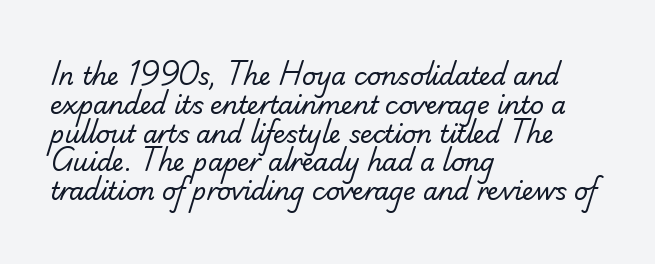
Q: Is the text bold? A: No.
Q: Is the text underlined? A: No.
Q: How is the paragraph aligned? A: Left-aligned.
Q: Is the spacing between letters normal or unusually wide? A: Normal.
